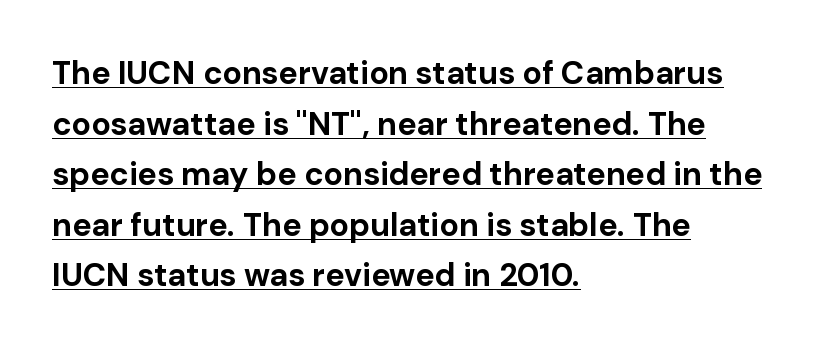
Q: Is the text bold? A: Yes.
Q: Is the text italic (slanted)? A: No, it is upright.
Q: Is the typeface a serif or a sans-serif typeface? A: Sans-serif.
Q: Is the text underlined? A: Yes.
Q: How is the paragraph aligned? A: Left-aligned.
Q: Is the spacing between letters normal or unusually wide? A: Normal.
Q: Is the spacing between lines tight, normal or loose? A: Normal.
Q: Width (condensed, normal, or wide)? A: Normal.
Q: Stroke contrast? A: Low.
Q: x-height? A: Medium.
Q: Monospaced? A: No.
